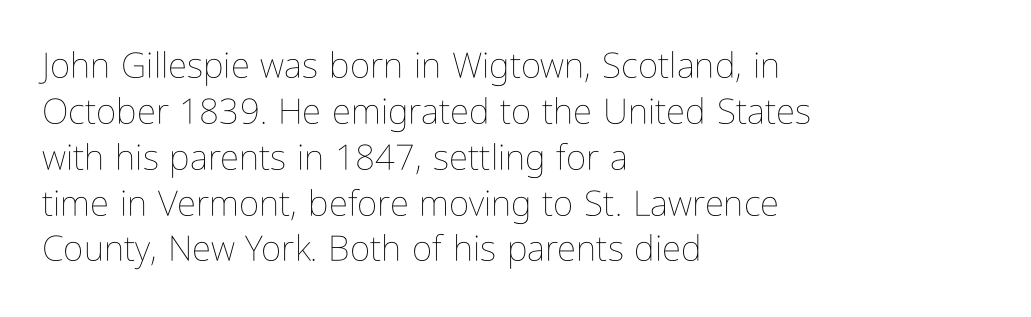
{"italic": "no", "bold": "no", "weight": "thin", "width": "condensed", "stroke_contrast": "low", "x_height": "medium", "monospaced": "no", "underline": "no", "align": "left", "line_spacing": "normal", "line_spacing_ratio": 1.31, "letter_spacing": "normal", "letter_spacing_em": 0.0, "glyph_px": 35}
